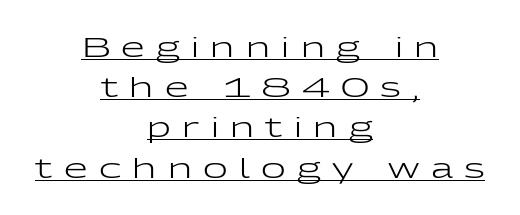
{"italic": "no", "bold": "no", "underline": "yes", "align": "center", "line_spacing": "normal", "line_spacing_ratio": 1.49, "letter_spacing": "wide", "letter_spacing_em": 0.42, "glyph_px": 27}
